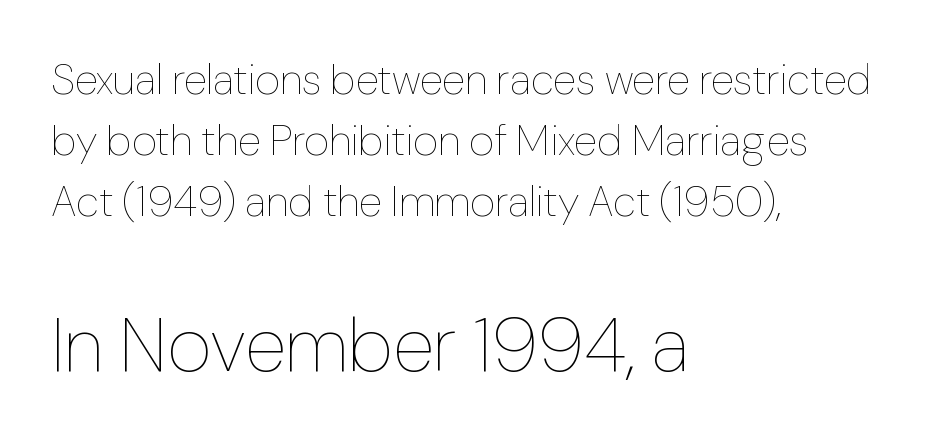
{"italic": "no", "bold": "no", "weight": "thin", "width": "normal", "stroke_contrast": "low", "x_height": "medium", "monospaced": "no", "underline": "no", "align": "left", "line_spacing": "normal", "line_spacing_ratio": 1.42, "letter_spacing": "normal", "letter_spacing_em": 0.0, "larger_block": "second", "size_ratio": 1.77, "glyph_px": 76}
